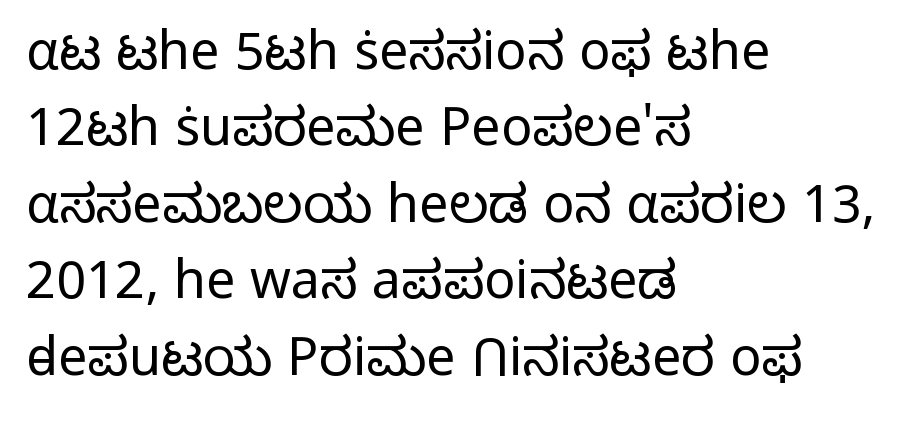
The image shows 52 px light sans-serif type, upright; set left-aligned, normal line spacing (1.47x), normal letter spacing, not underlined; low stroke contrast and a medium x-height.
